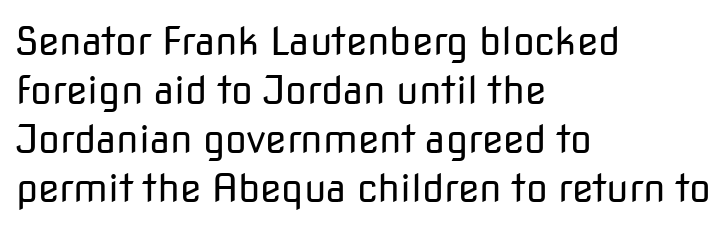
The image shows 39 px regular-weight sans-serif type, upright; set left-aligned, normal line spacing (1.26x), normal letter spacing, not underlined; low stroke contrast and a medium x-height.
